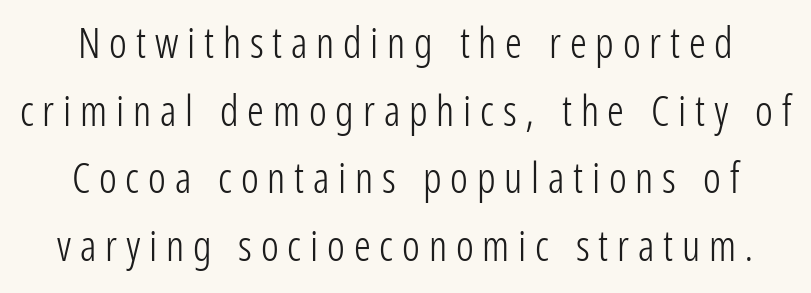
Is this a fixed-width face? No — the glyphs have proportional, varying widths. Descenders are the only things crossing below the line. Stroke mass is kept to a normal reading level or below. Loose tracking; the words dissolve into strings of separated letters. Each letter's strokes conclude bluntly, with no projecting serifs. The type sits square on the baseline with zero lean.
